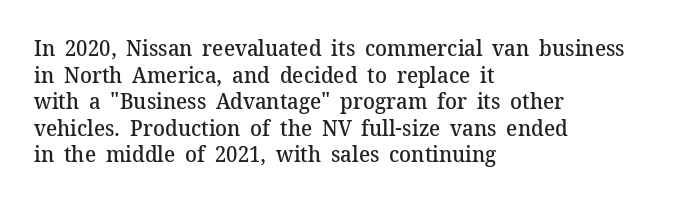
Q: Is the text bold? A: Semi-bold.
Q: Is the text italic (slanted)? A: No, it is upright.
Q: Is the text underlined? A: No.
Q: How is the paragraph aligned? A: Left-aligned.
Q: Is the spacing between letters normal or unusually wide? A: Normal.
